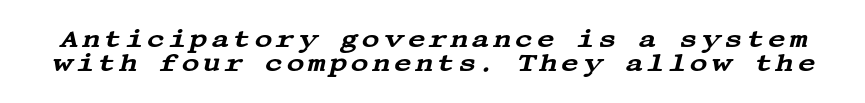
The image shows 25 px text type, italic (leaning right); set tight line spacing (0.97x), not underlined.
